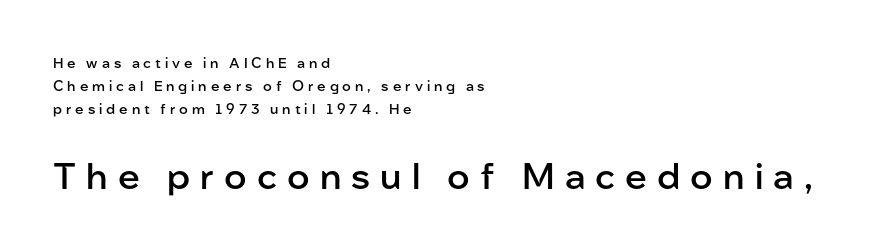
Q: Is the text bold? A: Semi-bold.
Q: Is the text italic (slanted)? A: No, it is upright.
Q: Is the typeface a serif or a sans-serif typeface? A: Sans-serif.
Q: Is the text underlined? A: No.
Q: How is the paragraph aligned? A: Left-aligned.
Q: Is the spacing between letters normal or unusually wide? A: Unusually wide.
Q: Is the spacing between lines tight, normal or loose? A: Normal.
Q: Which block of text is set in a larger size, the first (top) or the second (bottom)? A: The second (bottom) one.
Q: Width (condensed, normal, or wide)? A: Normal.
Q: Stroke contrast? A: Low.
Q: x-height? A: Medium.
Q: Monospaced? A: No.
